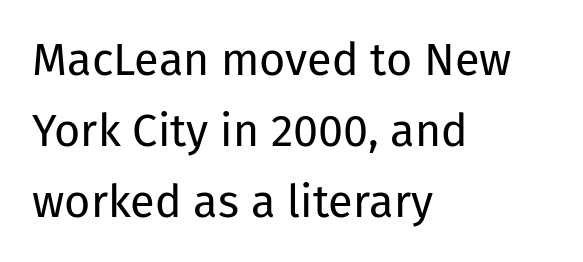
{"serif": "no", "italic": "no", "bold": "no", "weight": "regular", "width": "normal", "stroke_contrast": "low", "x_height": "medium", "monospaced": "no", "underline": "no", "align": "left", "line_spacing": "normal", "line_spacing_ratio": 1.58, "letter_spacing": "normal", "letter_spacing_em": 0.0, "glyph_px": 45}
